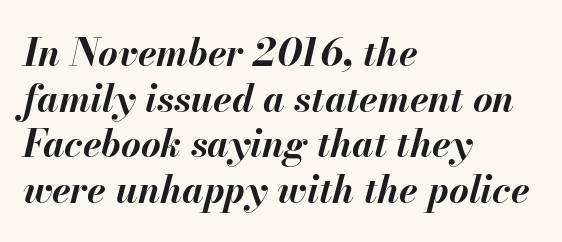
{"italic": "yes", "lean": "right", "slant_degrees": 13, "bold": "yes", "weight": "bold", "width": "normal", "stroke_contrast": "medium", "x_height": "small", "monospaced": "no", "underline": "no", "align": "left", "line_spacing_ratio": 1.2, "letter_spacing": "normal", "letter_spacing_em": 0.0, "glyph_px": 38}
